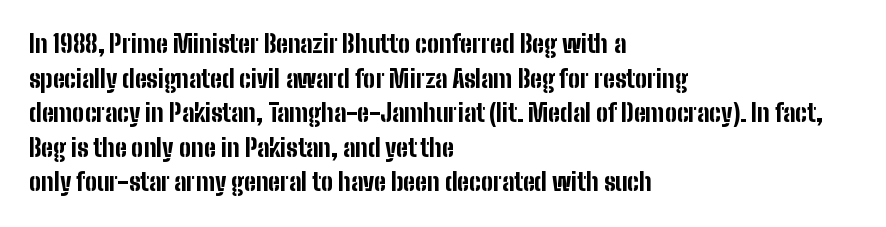
{"italic": "no", "bold": "yes", "underline": "no", "align": "left", "line_spacing": "normal", "line_spacing_ratio": 1.44, "letter_spacing": "normal", "letter_spacing_em": 0.0, "glyph_px": 24}
